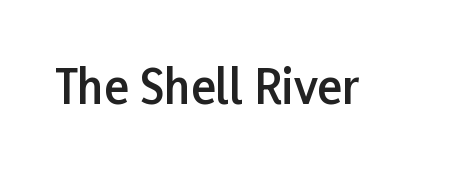
Are there feet on the stems? There aren't — it's a sans. The passage shown is not underscored anywhere. This sample uses an upright cut, with every glyph sitting square on the baseline. Proportional: the letters do not fall into vertical columns. A typesetter would call this zero additional tracking.
